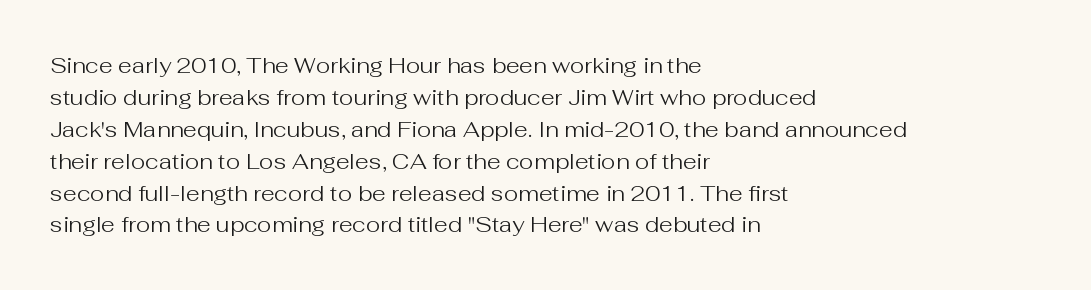
The image shows 22 px text type, upright; set left-aligned, normal line spacing (1.45x), normal letter spacing, not underlined.
